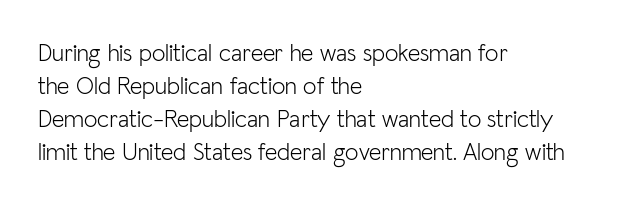
The image shows 24 px text type, upright; set left-aligned, normal line spacing (1.38x), normal letter spacing, not underlined.
